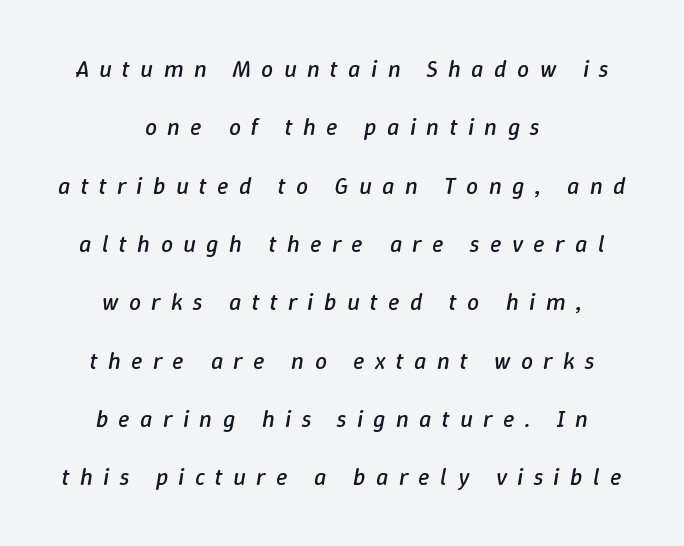
{"italic": "yes", "lean": "right", "slant_degrees": 9, "bold": "no", "underline": "no", "align": "center", "line_spacing": "loose", "line_spacing_ratio": 2.43, "letter_spacing": "wide", "letter_spacing_em": 0.43, "glyph_px": 24}
